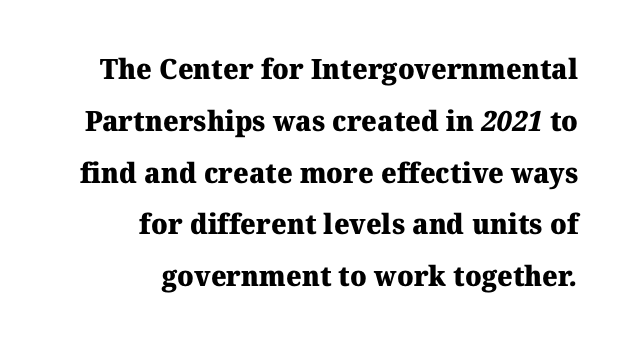
Q: Is the text bold? A: Yes.
Q: Is the typeface a serif or a sans-serif typeface? A: Serif.
Q: Is the text underlined? A: No.
Q: How is the paragraph aligned? A: Right-aligned.
Q: Is the spacing between letters normal or unusually wide? A: Normal.
Q: Width (condensed, normal, or wide)? A: Normal.
Q: Stroke contrast? A: Medium.
Q: x-height? A: Medium.
Q: Monospaced? A: No.
